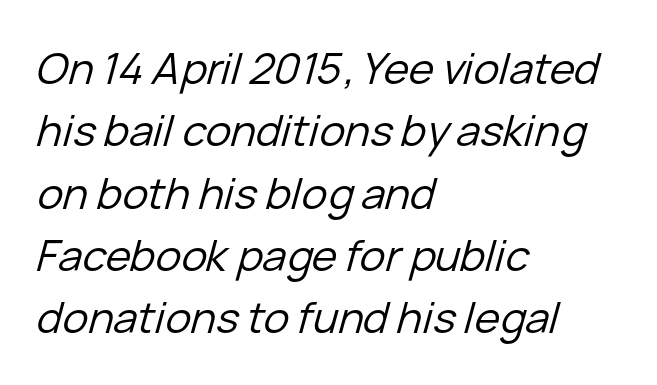
The image shows 43 px regular-weight type, italic (leaning right); set left-aligned, normal line spacing (1.45x), normal letter spacing, not underlined; low stroke contrast and a medium x-height.
